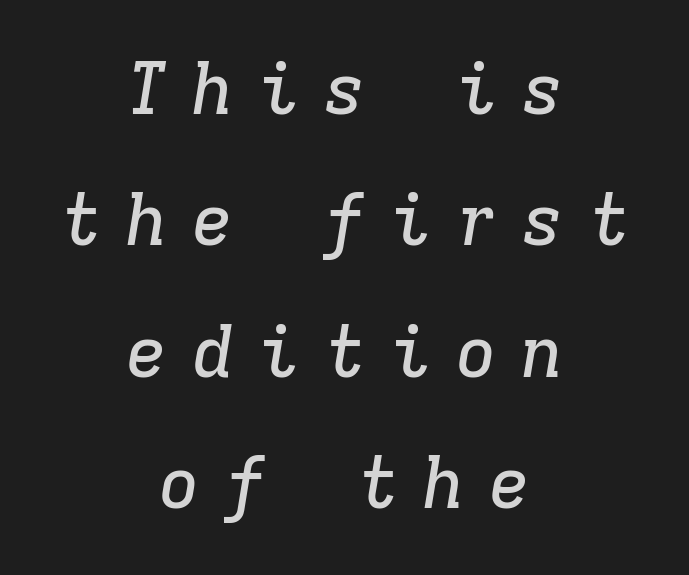
Q: Is the text italic (slanted)? A: Yes, it leans right by about 9 degrees.
Q: Is the typeface a serif or a sans-serif typeface? A: Serif.
Q: Is the text underlined? A: No.
Q: How is the paragraph aligned? A: Centered.
Q: Is the spacing between letters normal or unusually wide? A: Unusually wide.
Q: Width (condensed, normal, or wide)? A: Normal.
Q: Stroke contrast? A: Low.
Q: x-height? A: Medium.
Q: Monospaced? A: Yes.
